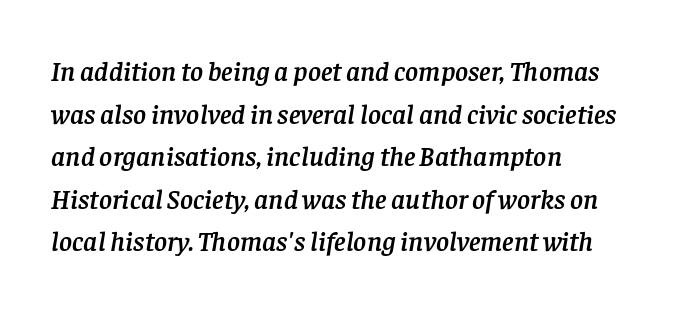
The image shows 28 px serif type, italic (leaning right); set left-aligned, normal line spacing (1.52x), normal letter spacing, not underlined; low stroke contrast and a large x-height.
